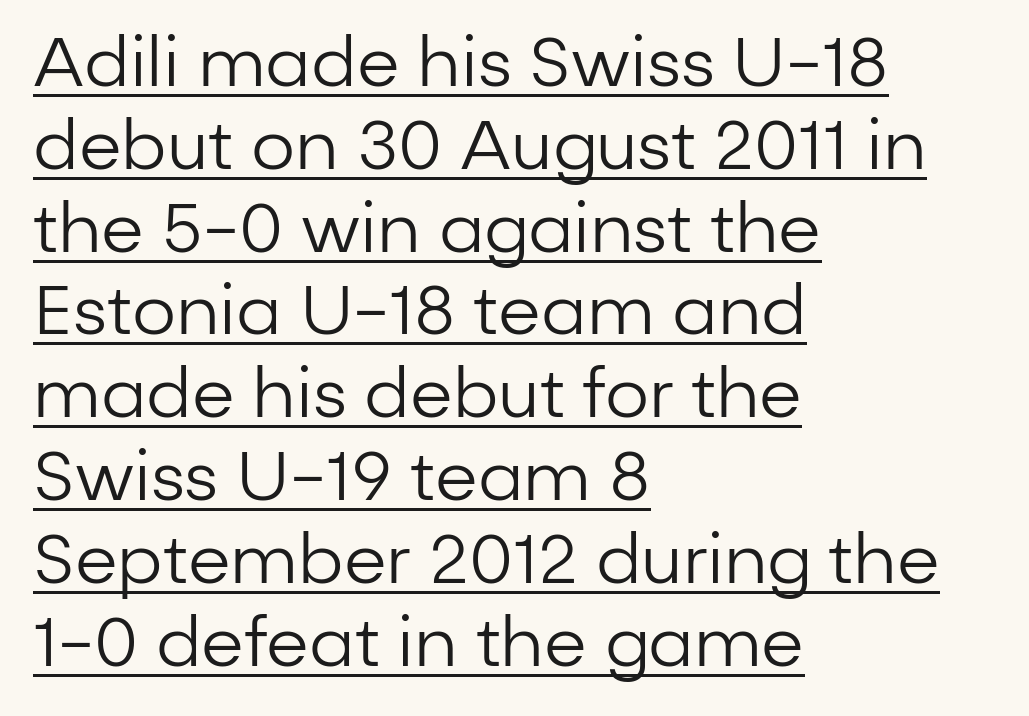
{"serif": "no", "italic": "no", "bold": "no", "weight": "regular", "width": "normal", "stroke_contrast": "low", "x_height": "medium", "monospaced": "no", "underline": "yes", "align": "left", "line_spacing_ratio": 1.2, "letter_spacing": "normal", "letter_spacing_em": 0.0, "glyph_px": 69}
